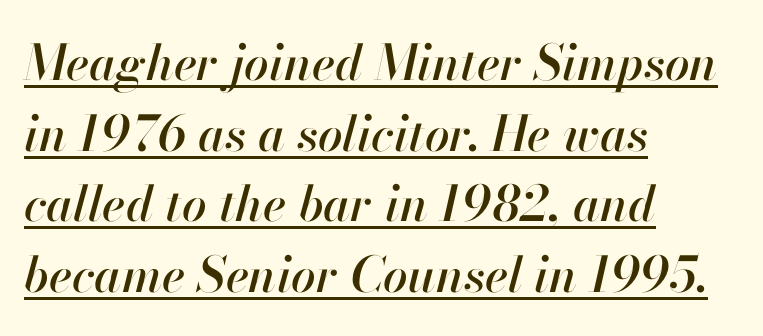
The image shows 49 px text type, italic (leaning right); set left-aligned, normal line spacing (1.44x), normal letter spacing, underlined; high stroke contrast and a small x-height.
